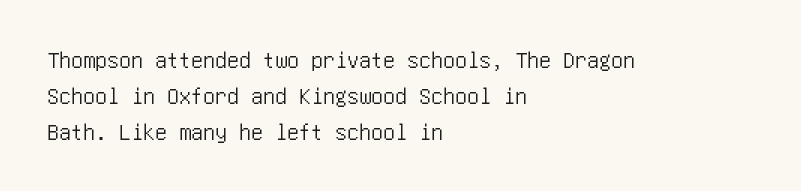
Q: Is the text italic (slanted)? A: No, it is upright.
Q: Is the text underlined? A: No.
Q: How is the paragraph aligned? A: Left-aligned.
Q: Is the spacing between letters normal or unusually wide? A: Normal.
Q: Is the spacing between lines tight, normal or loose? A: Normal.
